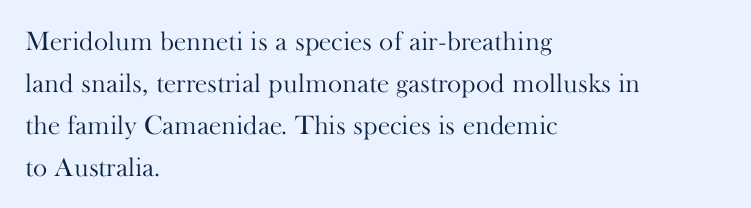
The image shows 27 px text type, upright; set left-aligned, normal line spacing (1.56x), normal letter spacing, not underlined.
